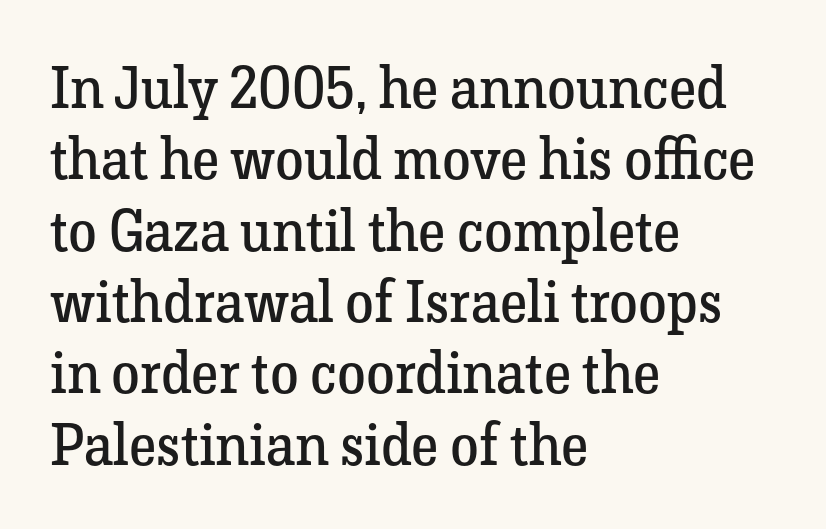
The image shows 58 px regular-weight serif type, upright; set left-aligned, line spacing 1.23x, normal letter spacing, not underlined; low stroke contrast and a medium x-height.
